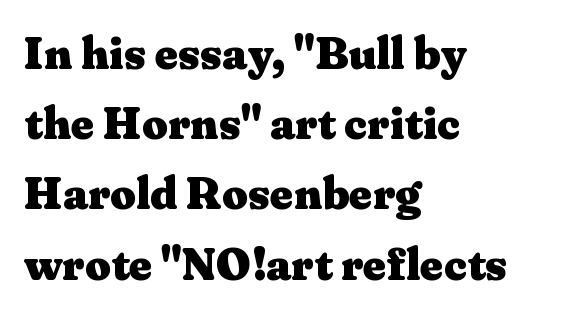
This sample uses an upright cut, with every glyph sitting square on the baseline. Each word holds together tightly as a unit, with standard inter-letter gaps. Beneath every word, the page is bare. A typesetter would call this proportional, since set widths differ per character. Classification — serif.
